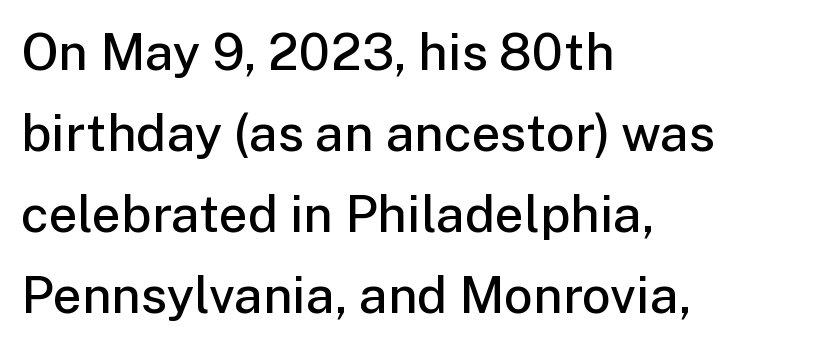
The image shows 51 px semibold sans-serif type, upright; set left-aligned, normal line spacing (1.59x), normal letter spacing, not underlined; low stroke contrast and a medium x-height.
